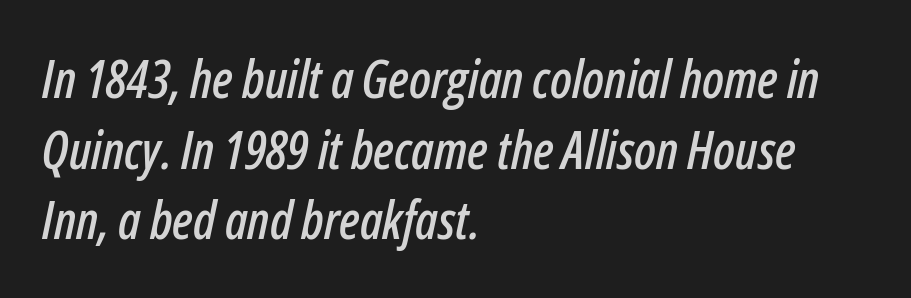
The image shows 52 px condensed type, italic (leaning right); set left-aligned, normal line spacing (1.36x), normal letter spacing, not underlined; low stroke contrast and a medium x-height.
